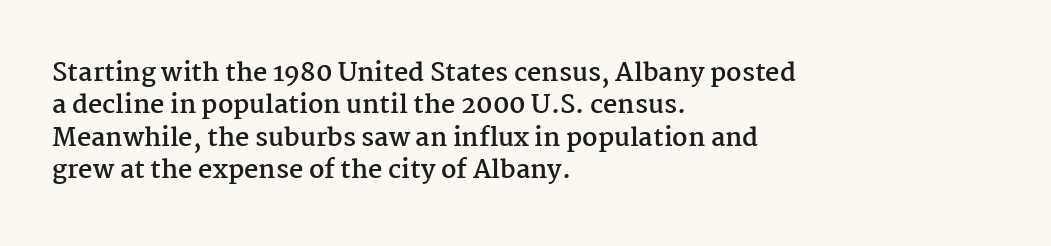
A typesetter would mark this as roman, not italic. The strokes are fattened all the way to bold. Beneath every word, the page is bare. The letters sit at their default tracking, neither squeezed nor spread. Notice how the passage keeps a crisp vertical edge on the left only. The lines sit at an ordinary, default distance from one another.
